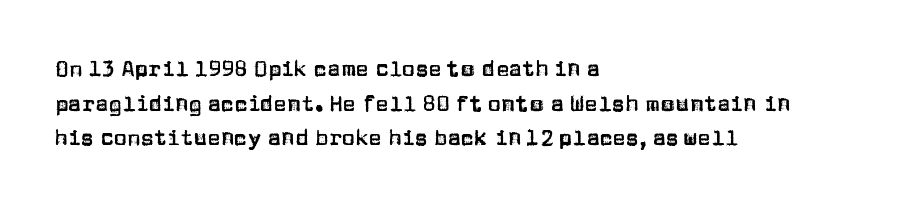
The setting favours the left margin, as ordinary paragraphs usually do. The letters stand straight up with perfectly vertical stems. Baseline-to-baseline distance is the conventional proportion of letter height. Beneath every word, the page is bare. Is the letter spacing exaggerated? No — it looks like the ordinary default.
